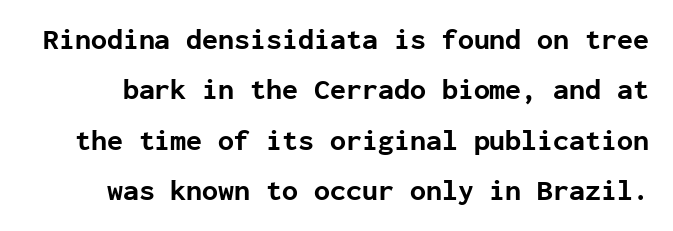
The image shows 29 px bold sans-serif type, upright, monospaced; set line spacing 1.74x, normal letter spacing, not underlined; low stroke contrast and a medium x-height.
